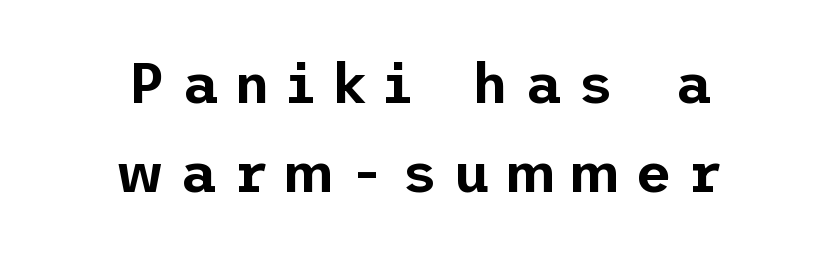
The image shows 56 px sans-serif type, upright; set centered, normal line spacing (1.59x), unusually wide letter spacing (+0.29 em), not underlined; low stroke contrast and a medium x-height.
